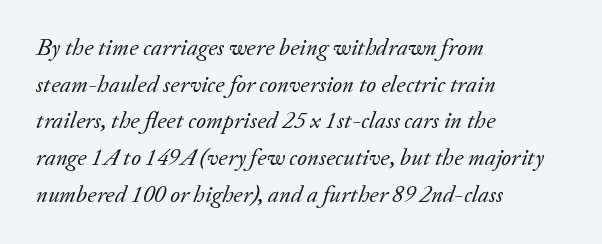
The image shows 24 px text type, italic (leaning right); set left-aligned, normal line spacing (1.53x), normal letter spacing, not underlined.
